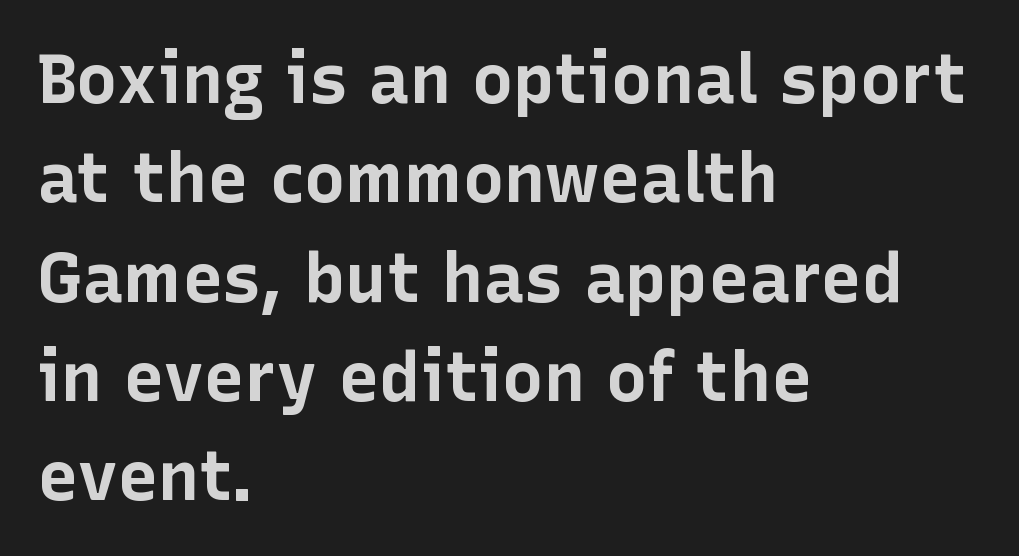
The image shows 69 px bold sans-serif type, upright; set left-aligned, normal line spacing (1.44x), normal letter spacing, not underlined; low stroke contrast and a medium x-height.
